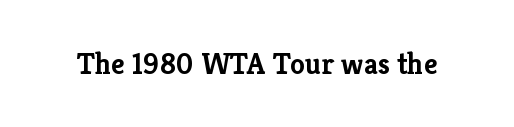
{"serif": "yes", "italic": "no", "bold": "yes", "weight": "semibold", "width": "normal", "stroke_contrast": "low", "x_height": "medium", "monospaced": "no", "underline": "no", "letter_spacing": "normal", "letter_spacing_em": 0.0, "glyph_px": 30}
